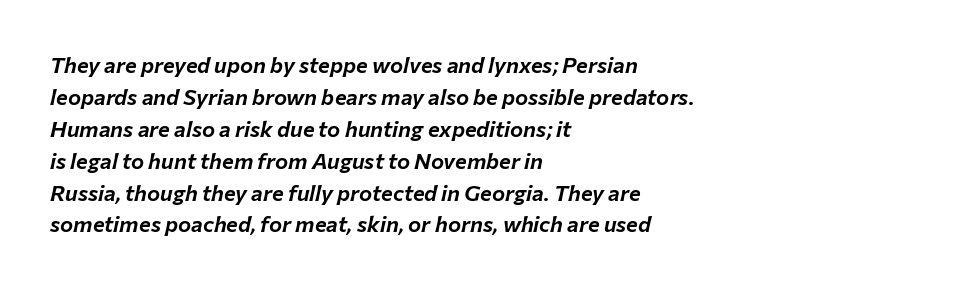
{"italic": "yes", "lean": "right", "slant_degrees": 12, "underline": "no", "align": "left", "line_spacing": "normal", "line_spacing_ratio": 1.45, "letter_spacing": "normal", "letter_spacing_em": 0.0, "glyph_px": 22}
